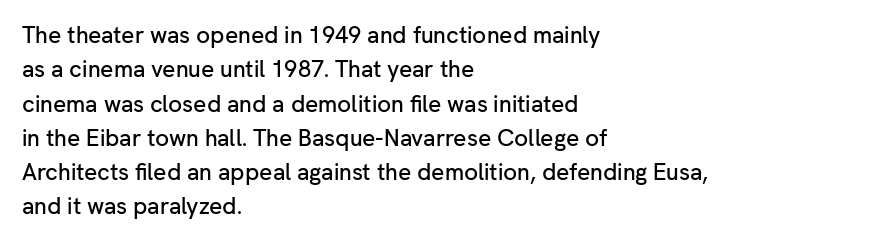
If you drew a ruler down the left edge, every line would touch it. Any mark beneath the type? The region is blank. Vertical spacing — default. It's the straight-up-and-down kind of type.
